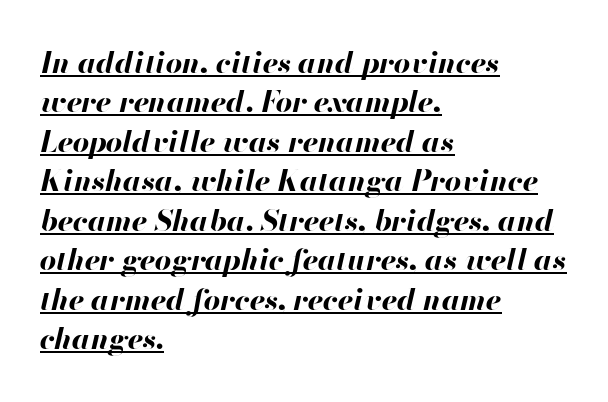
The image shows 29 px bold type, italic (leaning right); set left-aligned, normal line spacing (1.36x), normal letter spacing, underlined; high stroke contrast and a small x-height.
